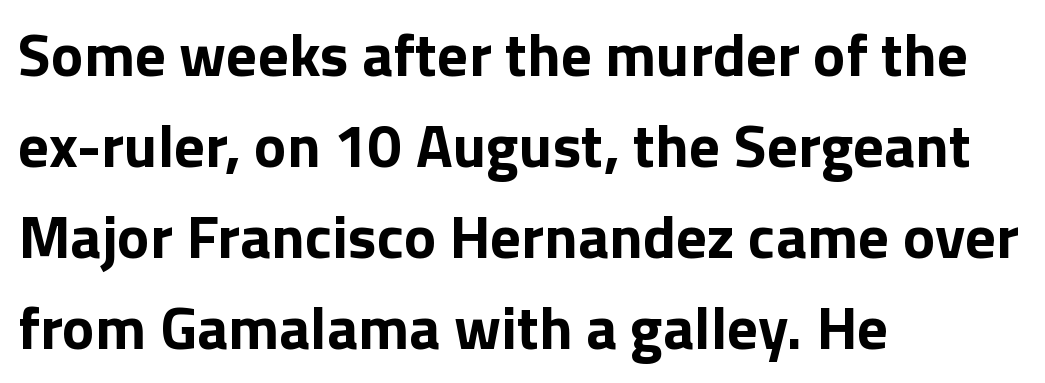
Q: Is the text bold? A: Yes.
Q: Is the text italic (slanted)? A: No, it is upright.
Q: Is the typeface a serif or a sans-serif typeface? A: Sans-serif.
Q: Is the text underlined? A: No.
Q: How is the paragraph aligned? A: Left-aligned.
Q: Is the spacing between letters normal or unusually wide? A: Normal.
Q: Is the spacing between lines tight, normal or loose? A: Normal.
Q: Width (condensed, normal, or wide)? A: Normal.
Q: Stroke contrast? A: Low.
Q: x-height? A: Medium.
Q: Monospaced? A: No.
